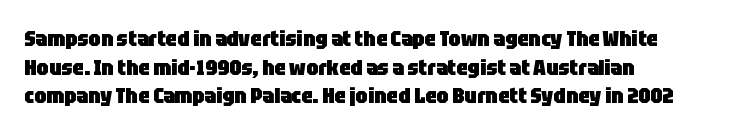
Q: Is the text bold? A: Yes.
Q: Is the text italic (slanted)? A: No, it is upright.
Q: Is the text underlined? A: No.
Q: How is the paragraph aligned? A: Left-aligned.
Q: Is the spacing between letters normal or unusually wide? A: Normal.
Q: Is the spacing between lines tight, normal or loose? A: Normal.
